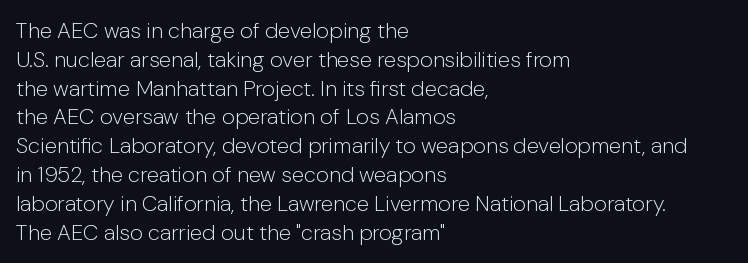
The image shows 22 px text type, upright; set left-aligned, normal line spacing (1.31x), normal letter spacing, not underlined.
